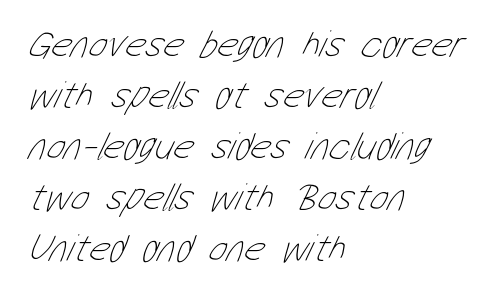
The image shows 39 px thin, condensed type; set left-aligned, normal line spacing (1.31x), normal letter spacing, not underlined; low stroke contrast and a medium x-height.
